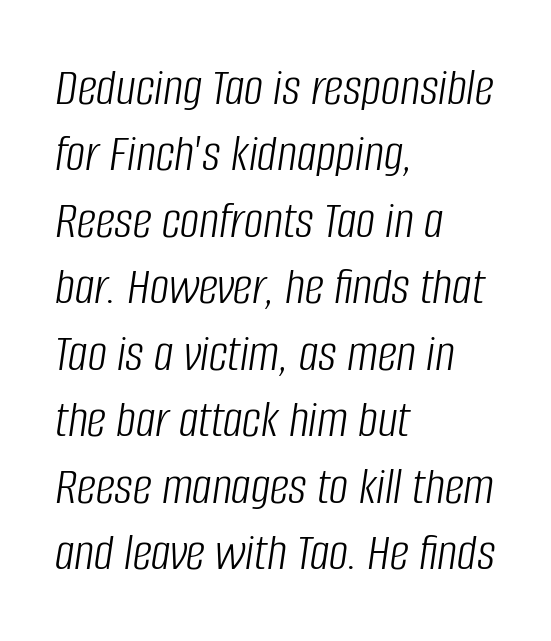
Q: Is the text bold? A: No.
Q: Is the text italic (slanted)? A: Yes, it leans right by about 8 degrees.
Q: Is the text underlined? A: No.
Q: How is the paragraph aligned? A: Left-aligned.
Q: Is the spacing between letters normal or unusually wide? A: Normal.
Q: Width (condensed, normal, or wide)? A: Condensed.
Q: Stroke contrast? A: Low.
Q: x-height? A: Large.
Q: Monospaced? A: No.
